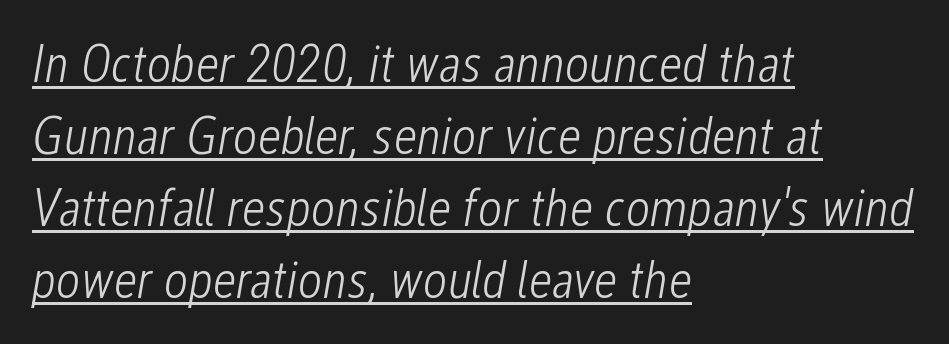
Leftover space on each line is placed entirely after the last word. Italic? Definitely — the glyphs are oblique. What's the leading like? Ordinary, nothing unusual. These characters rest on top of a visible drawn line. Varying glyph widths throughout — classic text-font behaviour. The font sits on the lighter half of the weight spectrum, regular included.
